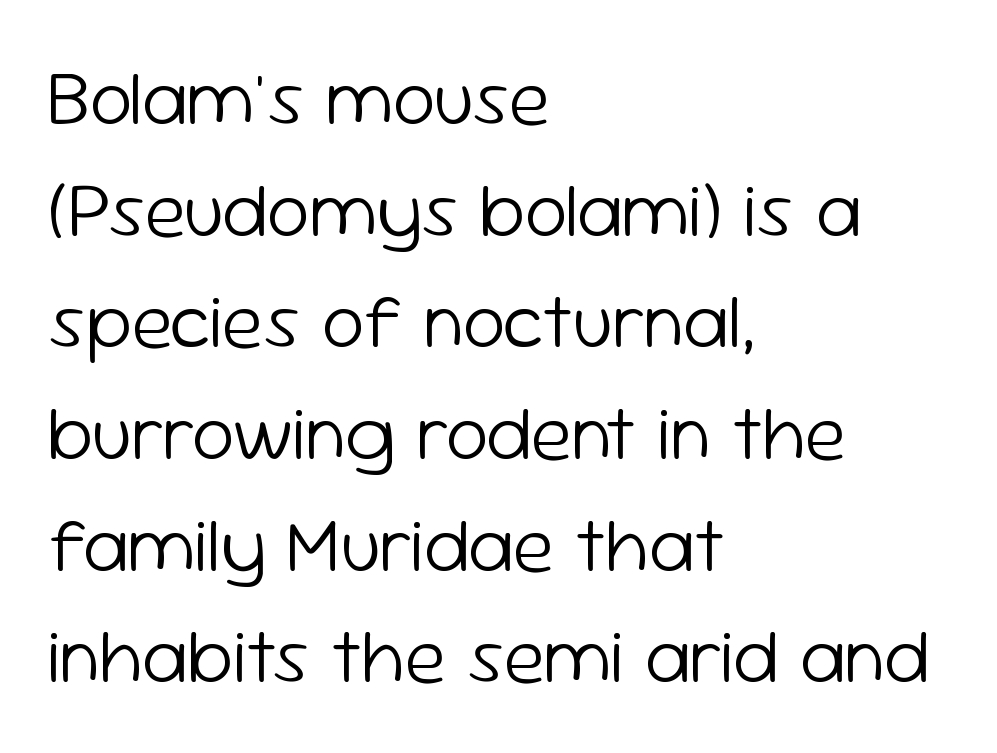
The image shows 77 px light sans-serif type, upright; set left-aligned, normal line spacing (1.45x), normal letter spacing, not underlined; low stroke contrast and a medium x-height.
